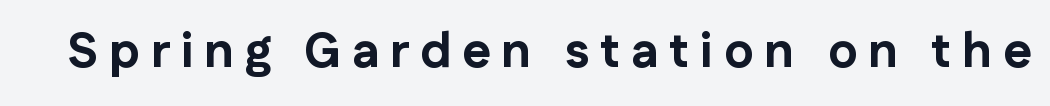
The image shows 49 px bold sans-serif type, upright; set unusually wide letter spacing (+0.22 em), not underlined; low stroke contrast and a medium x-height.
